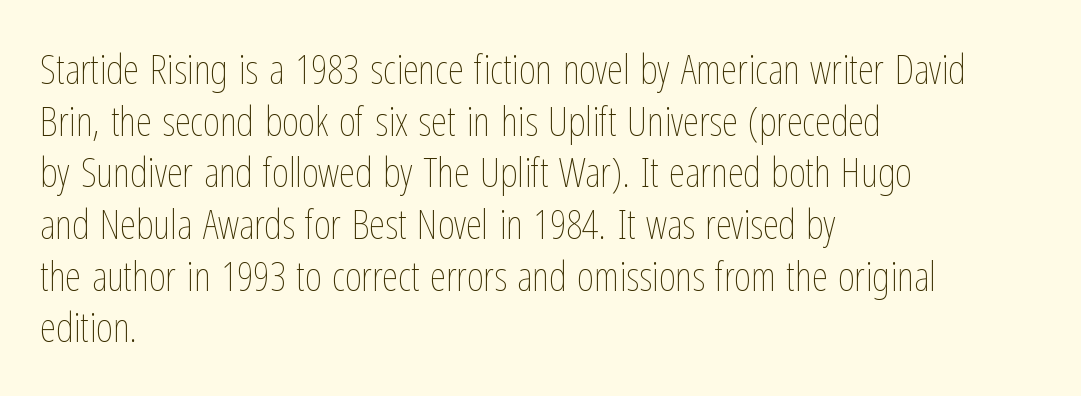
The image shows 41 px thin, condensed type, upright; set left-aligned, normal line spacing (1.26x), normal letter spacing, not underlined; low stroke contrast and a medium x-height.
